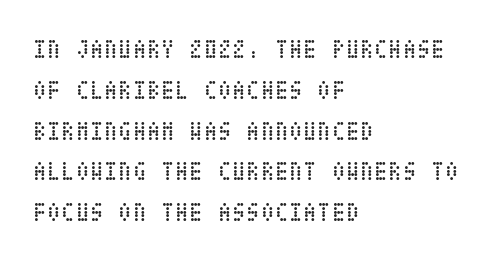
The image shows 26 px text type, upright; set left-aligned, normal line spacing (1.57x), normal letter spacing, not underlined.
